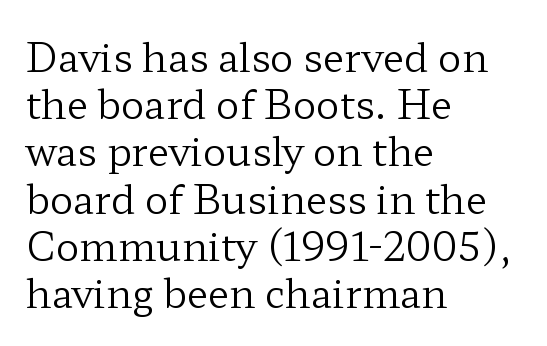
{"serif": "yes", "italic": "no", "bold": "no", "weight": "regular", "width": "wide", "stroke_contrast": "low", "x_height": "medium", "monospaced": "no", "underline": "no", "align": "left", "line_spacing_ratio": 1.21, "letter_spacing": "normal", "letter_spacing_em": 0.0, "glyph_px": 39}
